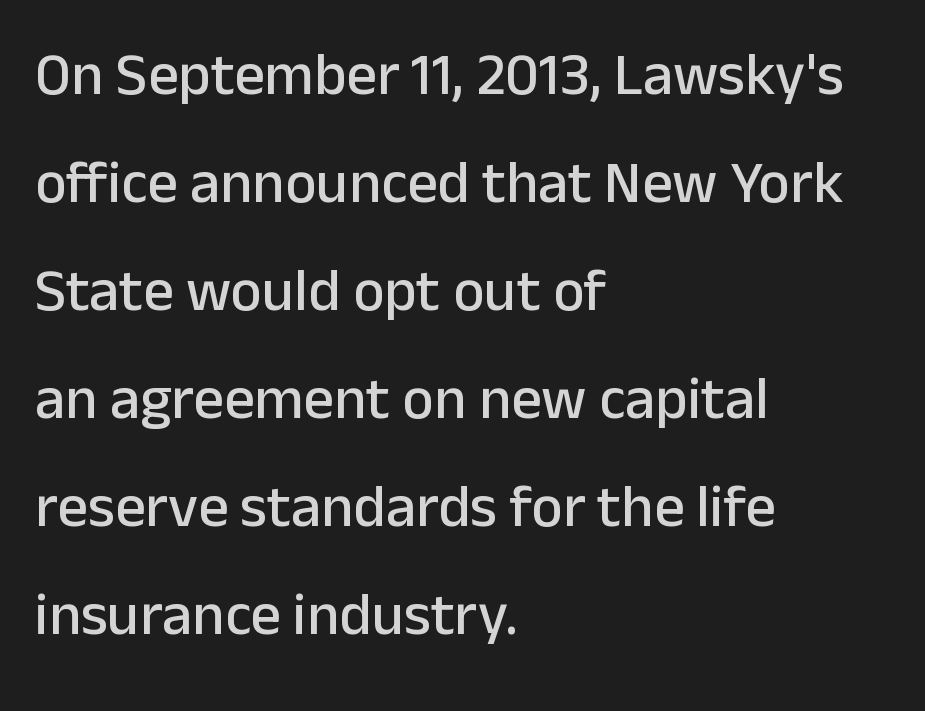
This is roman type, the default non-slanted kind. The words here are not underlined. You could call the tracking neutral — neither tight nor loose. Is the block centered? No — it sits flush against the left margin. Spacing verdict: proportional, widths tailored to each character. Examine the stroke ends and you'll find no serifs.
